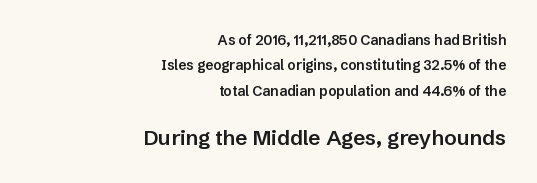
Q: Is the text bold? A: Semi-bold.
Q: Is the text italic (slanted)? A: No, it is upright.
Q: Is the text underlined? A: No.
Q: How is the paragraph aligned? A: Right-aligned.
Q: Is the spacing between letters normal or unusually wide? A: Normal.
Q: Which block of text is set in a larger size, the first (top) or the second (bottom)? A: The second (bottom) one.
